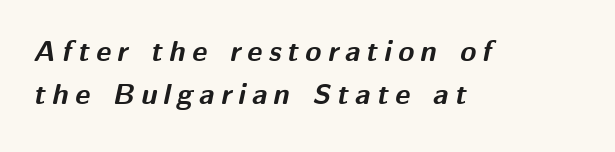
Q: Is the text bold? A: Yes.
Q: Is the text italic (slanted)? A: Yes, it leans right by about 12 degrees.
Q: Is the text underlined? A: No.
Q: How is the paragraph aligned? A: Left-aligned.
Q: Is the spacing between letters normal or unusually wide? A: Unusually wide.
Q: Is the spacing between lines tight, normal or loose? A: Normal.
Q: Width (condensed, normal, or wide)? A: Normal.
Q: Stroke contrast? A: Medium.
Q: x-height? A: Medium.
Q: Monospaced? A: No.
